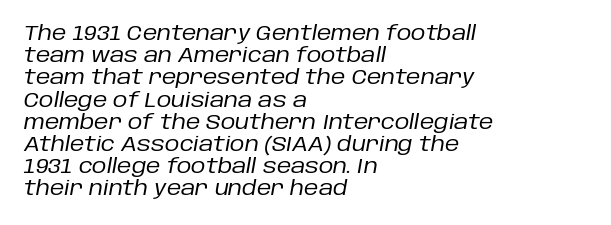
Q: Is the text bold? A: No.
Q: Is the text italic (slanted)? A: Yes, it leans right by about 10 degrees.
Q: Is the text underlined? A: No.
Q: How is the paragraph aligned? A: Left-aligned.
Q: Is the spacing between letters normal or unusually wide? A: Normal.
Q: Is the spacing between lines tight, normal or loose? A: Tight.
